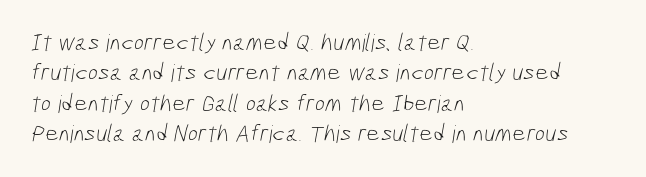
{"bold": "no", "underline": "no", "align": "left", "line_spacing": "normal", "line_spacing_ratio": 1.27, "letter_spacing": "normal", "letter_spacing_em": 0.0, "glyph_px": 24}
